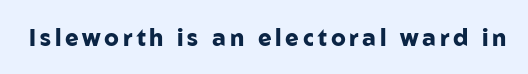
Q: Is the text bold? A: Yes.
Q: Is the text italic (slanted)? A: No, it is upright.
Q: Is the text underlined? A: No.
